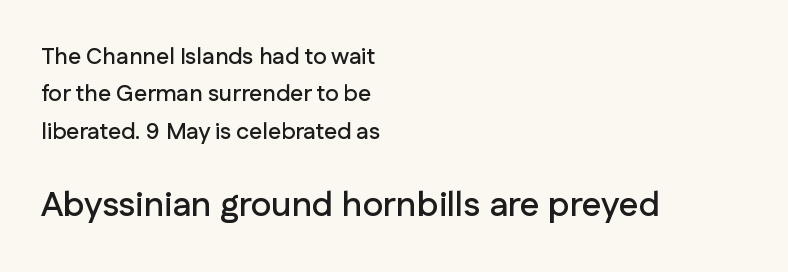
{"serif": "no", "italic": "no", "width": "normal", "stroke_contrast": "low", "x_height": "medium", "monospaced": "no", "underline": "no", "align": "left", "line_spacing": "normal", "line_spacing_ratio": 1.62, "letter_spacing": "normal", "letter_spacing_em": 0.0, "larger_block": "second", "size_ratio": 1.52, "glyph_px": 35}
